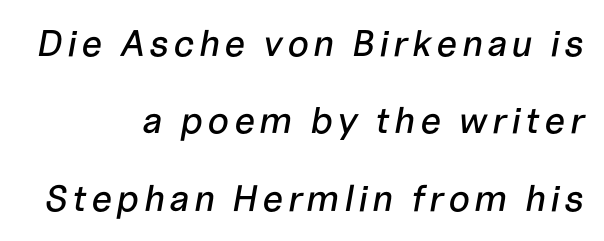
Q: Is the text italic (slanted)? A: Yes, it leans right by about 10 degrees.
Q: Is the text underlined? A: No.
Q: How is the paragraph aligned? A: Right-aligned.
Q: Is the spacing between lines tight, normal or loose? A: Loose.
Q: Width (condensed, normal, or wide)? A: Normal.
Q: Stroke contrast? A: Low.
Q: x-height? A: Medium.
Q: Monospaced? A: No.
